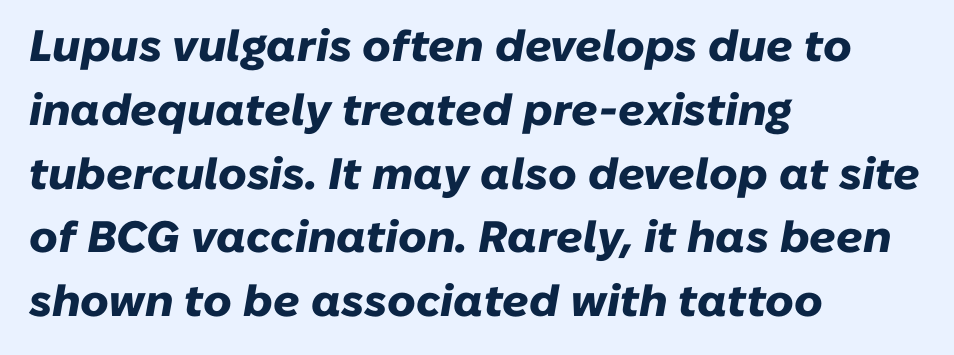
Q: Is the text bold? A: Yes.
Q: Is the text italic (slanted)? A: Yes, it leans right by about 10 degrees.
Q: Is the text underlined? A: No.
Q: How is the paragraph aligned? A: Left-aligned.
Q: Is the spacing between letters normal or unusually wide? A: Normal.
Q: Is the spacing between lines tight, normal or loose? A: Normal.
Q: Width (condensed, normal, or wide)? A: Normal.
Q: Stroke contrast? A: Low.
Q: x-height? A: Medium.
Q: Monospaced? A: No.
